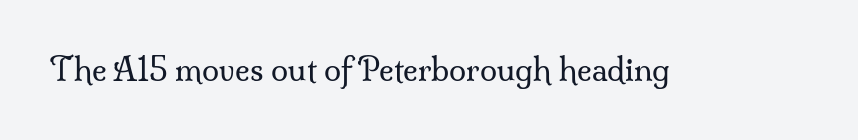
The image shows 31 px regular-weight serif type, upright; set normal letter spacing, not underlined; medium stroke contrast and a small x-height.
